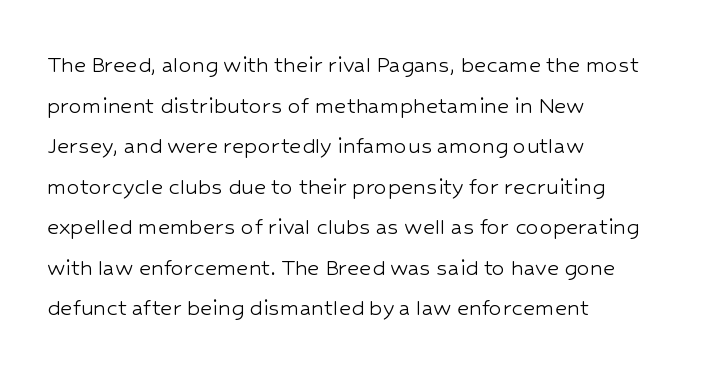
The zone under the glyphs is completely vacant. Letters have the restrained weight of plain body copy at most. Line beginnings align vertically; line endings do not. The gaps between neighbouring characters are ordinary and unremarkable.
